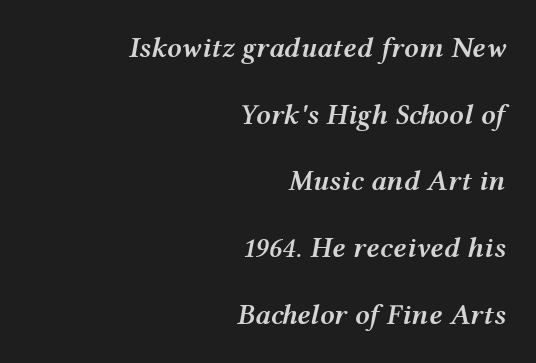
This sample trades compactness for vertical openness between lines. Has an underline been added? It has not. The passage shown has conventional tracking throughout. The rendering anchors every line to the right-hand side. Every letter is mildly thick-stroked: semibold rather than bold.
